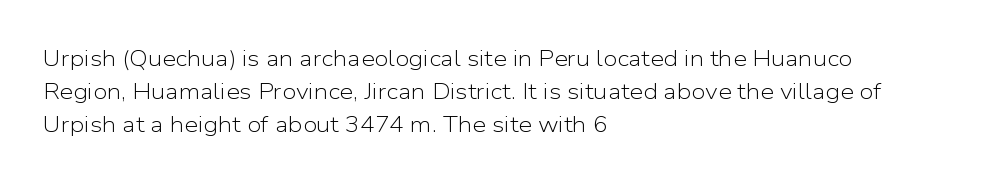
The image shows 22 px text type, upright; set left-aligned, normal line spacing (1.49x), normal letter spacing, not underlined.
